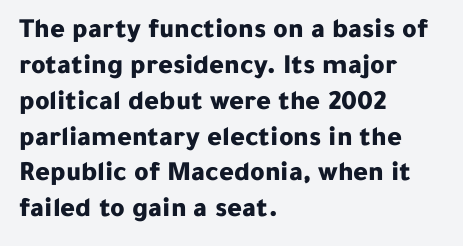
{"serif": "no", "italic": "no", "bold": "yes", "weight": "bold", "width": "normal", "stroke_contrast": "low", "x_height": "medium", "monospaced": "no", "underline": "no", "align": "left", "line_spacing": "normal", "line_spacing_ratio": 1.28, "letter_spacing": "normal", "letter_spacing_em": 0.0, "glyph_px": 28}
